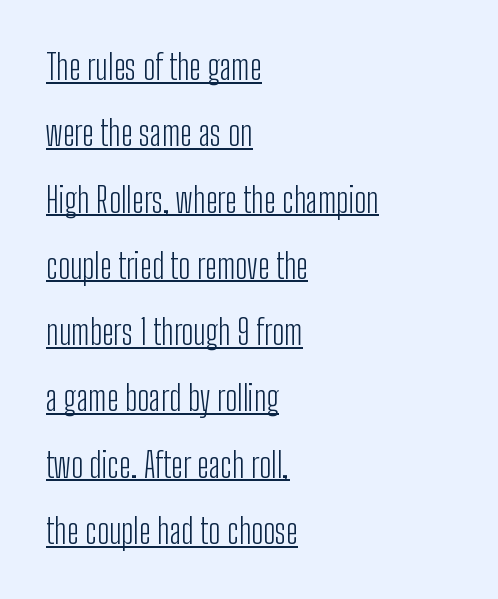
Q: Is the text bold? A: No.
Q: Is the text italic (slanted)? A: No, it is upright.
Q: Is the typeface a serif or a sans-serif typeface? A: Sans-serif.
Q: Is the text underlined? A: Yes.
Q: How is the paragraph aligned? A: Left-aligned.
Q: Is the spacing between letters normal or unusually wide? A: Normal.
Q: Is the spacing between lines tight, normal or loose? A: Loose.
Q: Width (condensed, normal, or wide)? A: Condensed.
Q: Stroke contrast? A: Low.
Q: x-height? A: Medium.
Q: Monospaced? A: No.
